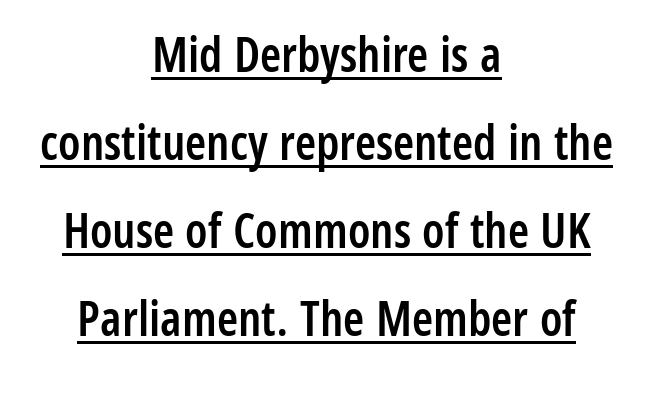
Notice how the passage keeps no hard edge, just a central spine. Is this a fixed-width face? No — the glyphs have proportional, varying widths. What weight is shown? A semibold, between regular and bold. The face used here is a sans, in the tradition of grotesques and geometrics.
